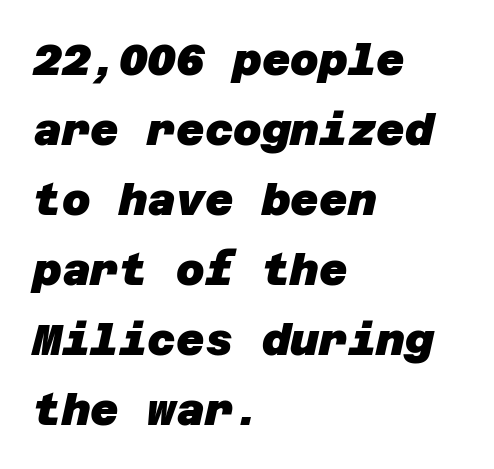
{"serif": "no", "bold": "yes", "weight": "heavy", "width": "normal", "stroke_contrast": "low", "x_height": "large", "underline": "no", "align": "left", "line_spacing": "normal", "line_spacing_ratio": 1.59, "letter_spacing": "normal", "letter_spacing_em": 0.0, "glyph_px": 44}
